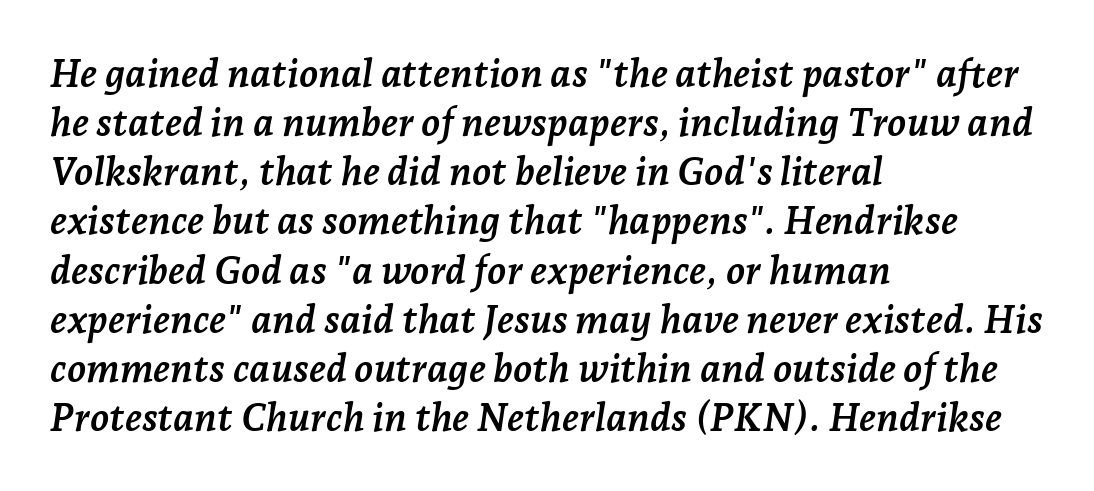
Q: Is the text bold? A: Yes.
Q: Is the text italic (slanted)? A: Yes, it leans right by about 7 degrees.
Q: Is the typeface a serif or a sans-serif typeface? A: Serif.
Q: Is the text underlined? A: No.
Q: How is the paragraph aligned? A: Left-aligned.
Q: Is the spacing between letters normal or unusually wide? A: Normal.
Q: Is the spacing between lines tight, normal or loose? A: Normal.
Q: Width (condensed, normal, or wide)? A: Normal.
Q: Stroke contrast? A: Low.
Q: x-height? A: Medium.
Q: Monospaced? A: No.
